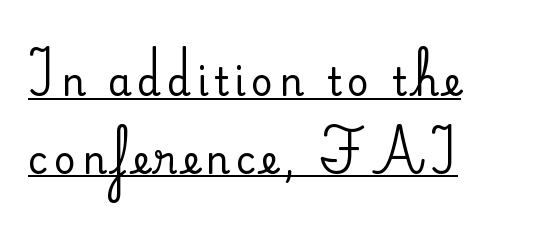
{"serif": "yes", "italic": "no", "width": "normal", "stroke_contrast": "medium", "x_height": "small", "monospaced": "no", "underline": "yes", "align": "left", "line_spacing": "loose", "line_spacing_ratio": 2.04, "glyph_px": 38}
